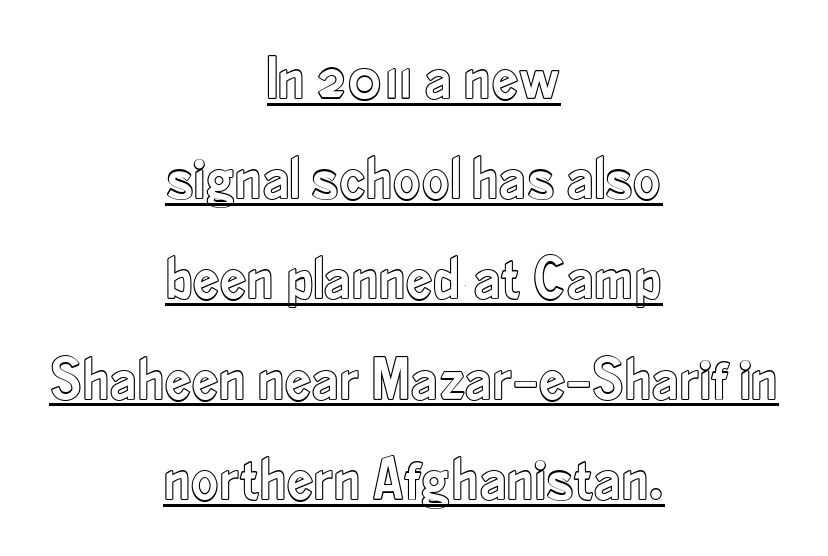
Q: Is the text italic (slanted)? A: No, it is upright.
Q: Is the text underlined? A: Yes.
Q: How is the paragraph aligned? A: Centered.
Q: Is the spacing between letters normal or unusually wide? A: Normal.
Q: Is the spacing between lines tight, normal or loose? A: Normal.
Q: Width (condensed, normal, or wide)? A: Condensed.
Q: x-height? A: Small.
Q: Monospaced? A: No.
